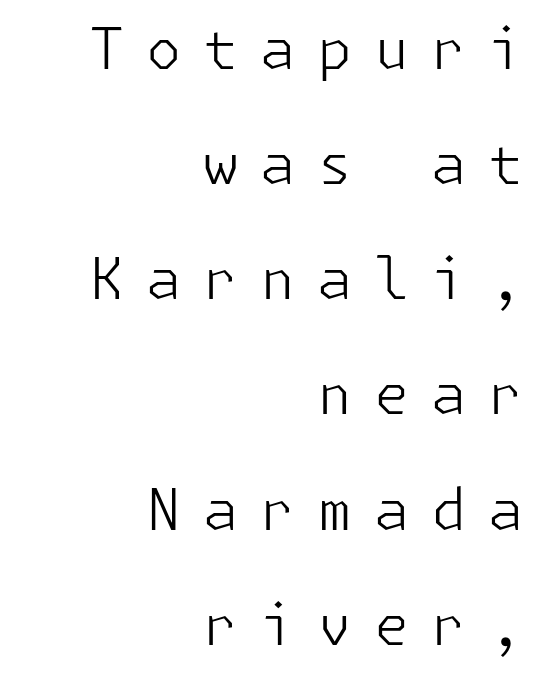
Q: Is the text bold? A: No.
Q: Is the text italic (slanted)? A: No, it is upright.
Q: Is the typeface a serif or a sans-serif typeface? A: Sans-serif.
Q: Is the text underlined? A: No.
Q: How is the paragraph aligned? A: Right-aligned.
Q: Is the spacing between letters normal or unusually wide? A: Unusually wide.
Q: Is the spacing between lines tight, normal or loose? A: Loose.
Q: Width (condensed, normal, or wide)? A: Normal.
Q: Stroke contrast? A: Low.
Q: x-height? A: Medium.
